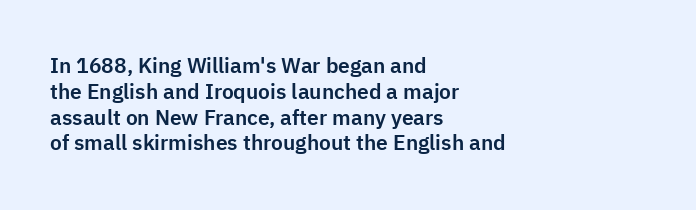
The image shows 21 px text type, upright; set left-aligned, line spacing 1.23x, normal letter spacing, not underlined.
